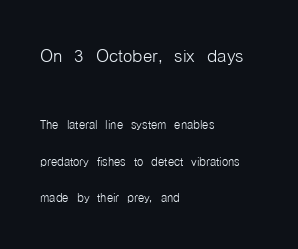
Q: Is the text bold? A: No.
Q: Is the text italic (slanted)? A: No, it is upright.
Q: Is the text underlined? A: No.
Q: How is the paragraph aligned? A: Left-aligned.
Q: Is the spacing between letters normal or unusually wide? A: Normal.
Q: Is the spacing between lines tight, normal or loose? A: Loose.
Q: Which block of text is set in a larger size, the first (top) or the second (bottom)? A: The first (top) one.
